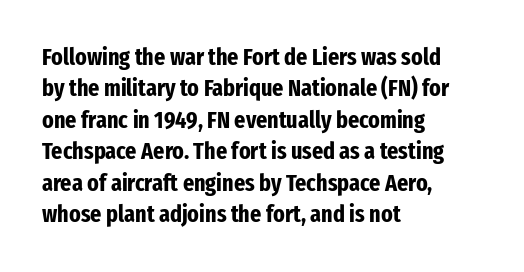
{"italic": "no", "bold": "yes", "underline": "no", "align": "left", "line_spacing": "normal", "line_spacing_ratio": 1.31, "letter_spacing": "normal", "letter_spacing_em": 0.0, "glyph_px": 24}
